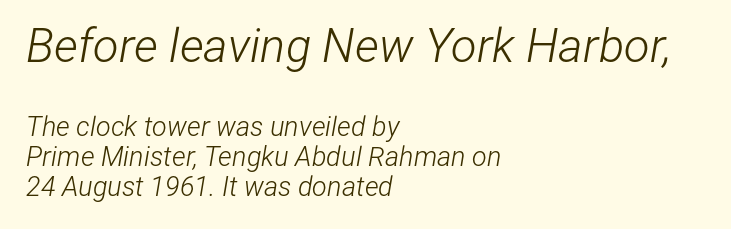
{"italic": "yes", "lean": "right", "slant_degrees": 12, "bold": "no", "weight": "light", "width": "condensed", "stroke_contrast": "low", "x_height": "medium", "monospaced": "no", "underline": "no", "align": "left", "line_spacing": "tight", "line_spacing_ratio": 1.1, "letter_spacing": "normal", "letter_spacing_em": 0.0, "larger_block": "first", "size_ratio": 1.74, "glyph_px": 47}
